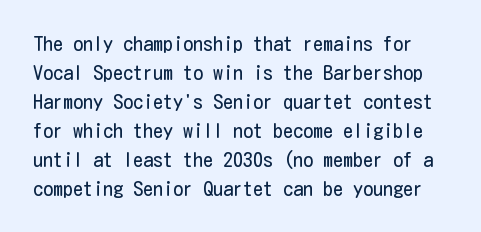
Bare-footed words on every line. Ink coverage per letter is moderate at most. A typesetter would call this zero additional tracking. Compared with typical paragraphs, the rows here are spaced about the same. The lettering stays uniformly vertical, giving the passage a roman look.
